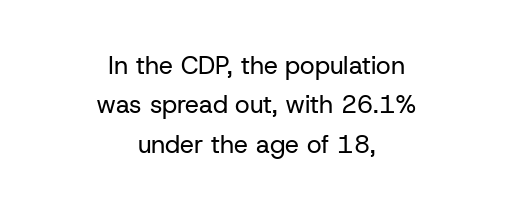
{"italic": "no", "bold": "no", "underline": "no", "align": "center", "line_spacing": "normal", "line_spacing_ratio": 1.58, "letter_spacing": "normal", "letter_spacing_em": 0.0, "glyph_px": 25}
